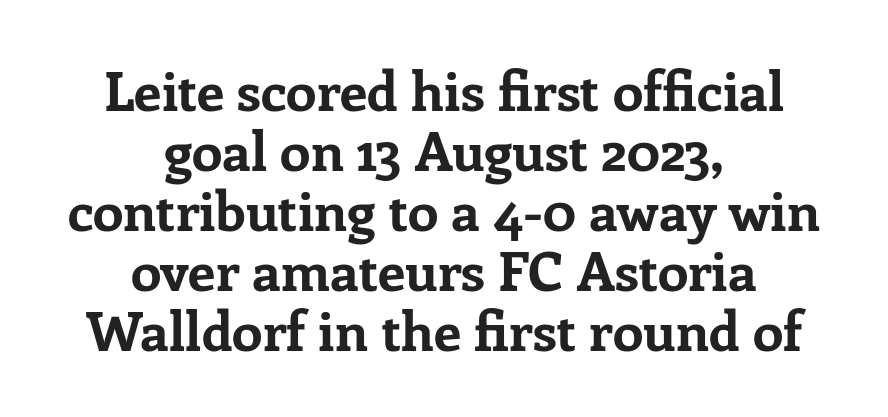
The image shows 55 px bold serif type, upright; set centered, tight line spacing (1.09x), normal letter spacing, not underlined; low stroke contrast and a medium x-height.
